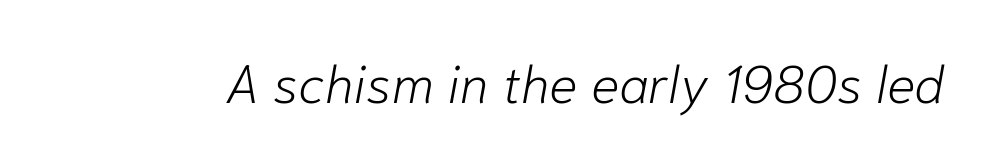
{"italic": "yes", "lean": "right", "slant_degrees": 10, "bold": "no", "weight": "light", "width": "normal", "stroke_contrast": "low", "x_height": "medium", "monospaced": "no", "underline": "no", "letter_spacing": "normal", "letter_spacing_em": 0.0, "glyph_px": 53}
